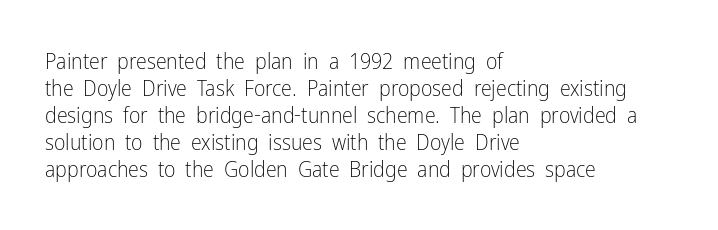
The image shows 22 px text type, upright; set left-aligned, line spacing 1.23x, normal letter spacing, not underlined.
